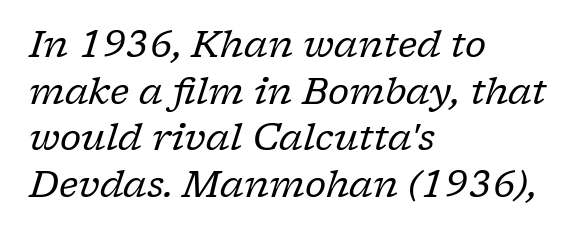
Lines of text with bare space underneath. Short note: letters normally spaced. Compared with a centered layout, this one pins lines to the left instead. Varying glyph widths throughout — classic text-font behaviour.
